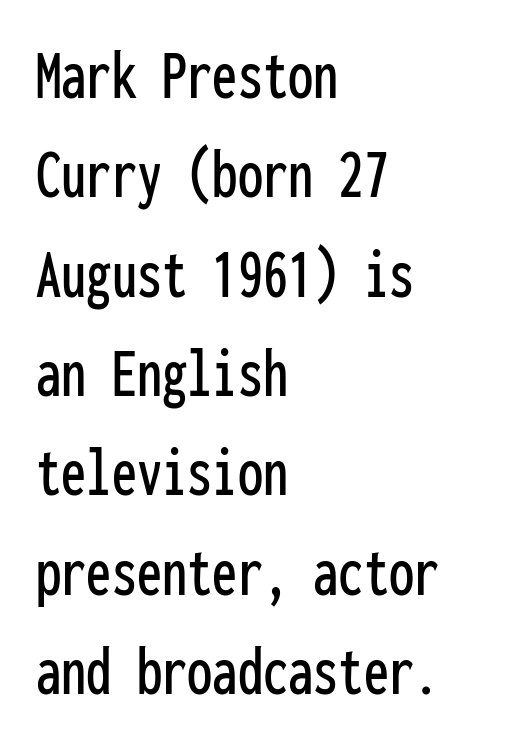
Q: Is the text italic (slanted)? A: No, it is upright.
Q: Is the typeface a serif or a sans-serif typeface? A: Sans-serif.
Q: Is the text underlined? A: No.
Q: How is the paragraph aligned? A: Left-aligned.
Q: Is the spacing between letters normal or unusually wide? A: Normal.
Q: Is the spacing between lines tight, normal or loose? A: Normal.
Q: Width (condensed, normal, or wide)? A: Condensed.
Q: Stroke contrast? A: Low.
Q: x-height? A: Medium.
Q: Monospaced? A: Yes.
